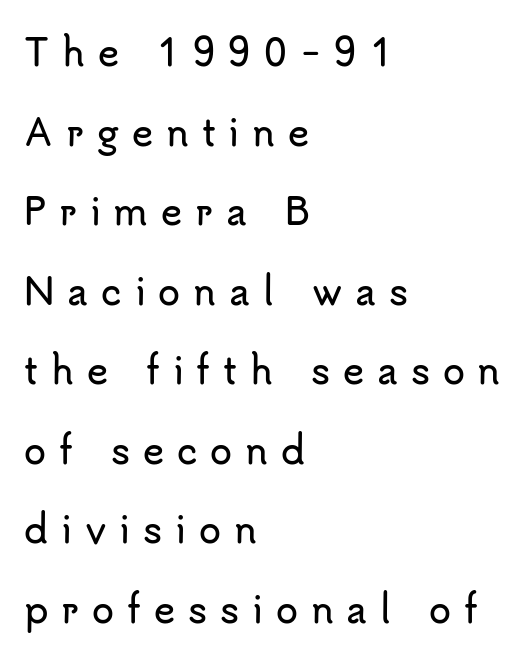
The image shows 36 px sans-serif type, upright; set left-aligned, loose line spacing (2.21x), unusually wide letter spacing (+0.36 em), not underlined; low stroke contrast and a small x-height.
